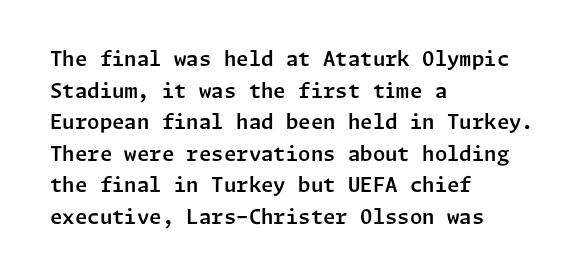
The image shows 20 px text type, upright; set left-aligned, normal line spacing (1.58x), normal letter spacing, not underlined.
